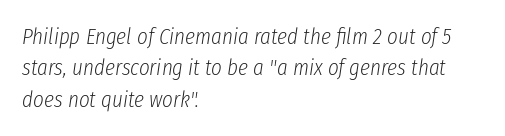
The image shows 23 px text type, italic (leaning right); set left-aligned, normal line spacing (1.36x), normal letter spacing, not underlined.
